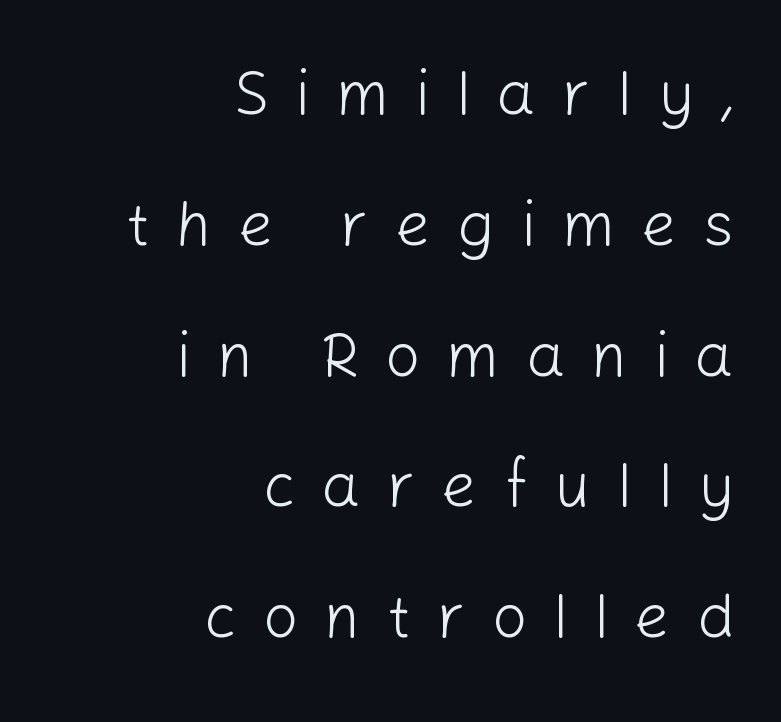
{"serif": "no", "italic": "no", "bold": "no", "weight": "light", "width": "normal", "stroke_contrast": "low", "x_height": "medium", "monospaced": "no", "underline": "no", "align": "right", "line_spacing": "loose", "line_spacing_ratio": 2.11, "letter_spacing": "wide", "letter_spacing_em": 0.42, "glyph_px": 62}
